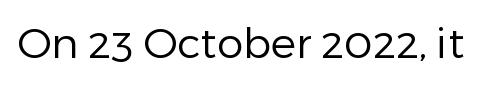
Note: no serifs on the glyphs. The zone under the glyphs is completely vacant. These lines are rendered in a variable-pitch font. The letters stand straight up with perfectly vertical stems.
